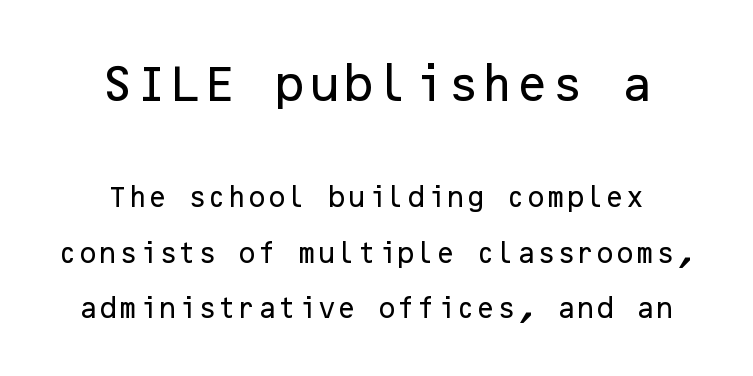
Q: Is the text italic (slanted)? A: No, it is upright.
Q: Is the typeface a serif or a sans-serif typeface? A: Sans-serif.
Q: Is the text underlined? A: No.
Q: How is the paragraph aligned? A: Centered.
Q: Is the spacing between letters normal or unusually wide? A: Normal.
Q: Is the spacing between lines tight, normal or loose? A: Loose.
Q: Which block of text is set in a larger size, the first (top) or the second (bottom)? A: The first (top) one.
Q: Width (condensed, normal, or wide)? A: Normal.
Q: Stroke contrast? A: Low.
Q: x-height? A: Medium.
